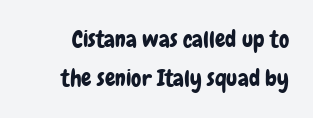
The gap between lines stays unmarked. Students, observe: this is what conventionally led text looks like. Glyph-to-glyph distance matches everyday printed text. Every stem runs plumb, perpendicular to the baseline.
